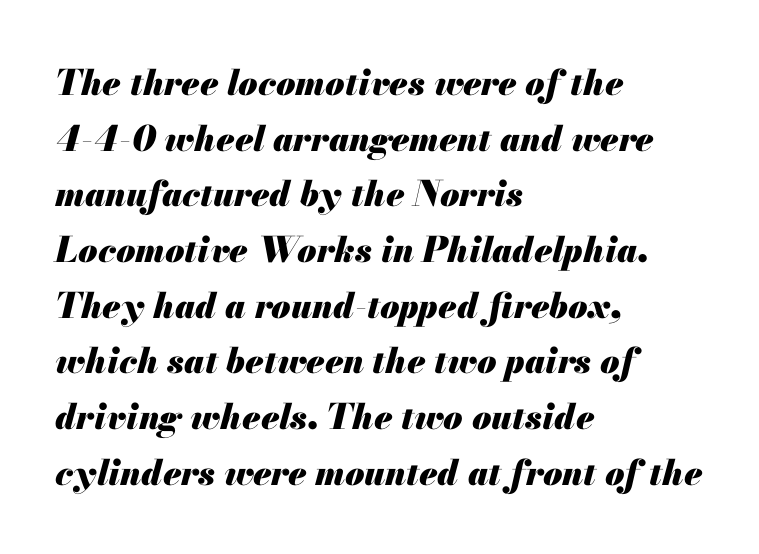
Compared with a centered layout, this one pins lines to the left instead. Successive baselines arrive at the customary interval. Note the varied advance widths — an 'i' is clearly narrower than an 'm'. No word sits above an underline.
